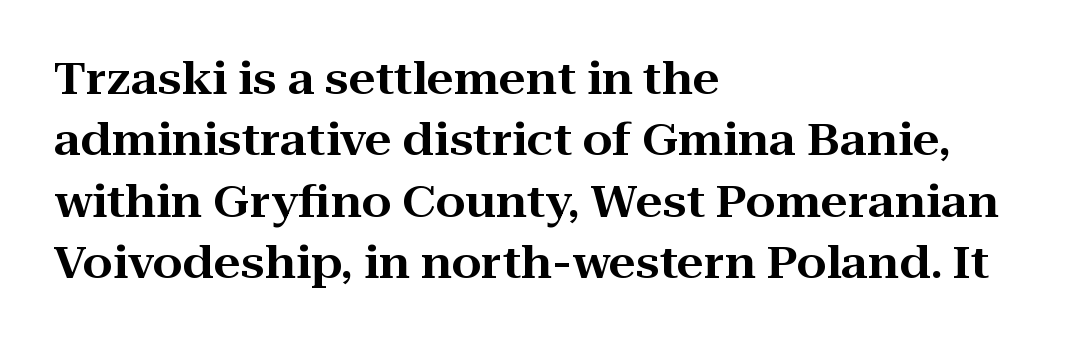
The font's upright variant was chosen for this text. Type without underlining. The paragraph shown leans on its left margin. This rendering leaves character spacing at its baseline value.
